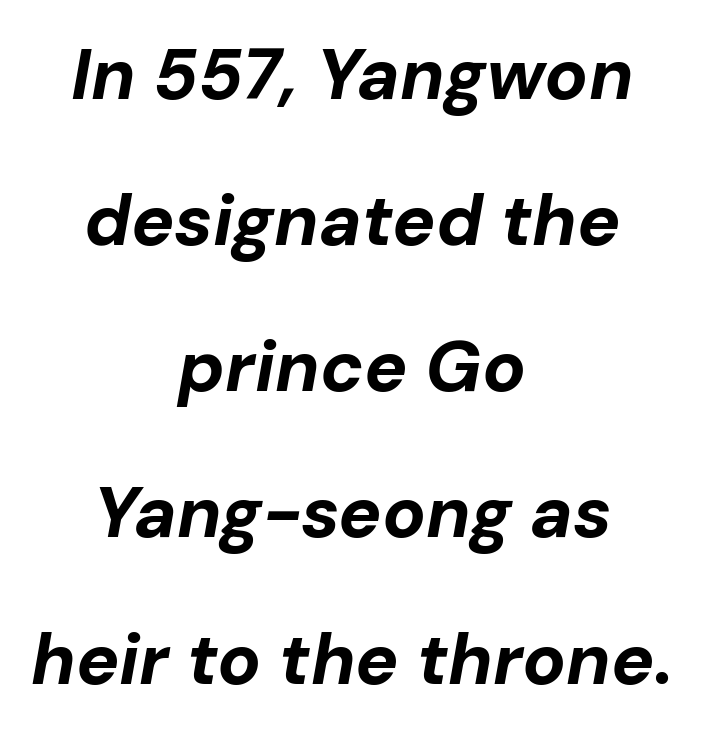
{"italic": "yes", "lean": "right", "slant_degrees": 10, "bold": "yes", "weight": "bold", "width": "normal", "stroke_contrast": "low", "x_height": "medium", "monospaced": "no", "underline": "no", "align": "center", "line_spacing": "loose", "line_spacing_ratio": 2.03, "letter_spacing": "normal", "letter_spacing_em": 0.0, "glyph_px": 72}
